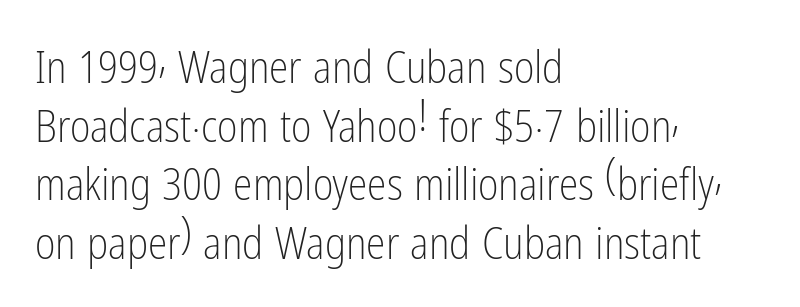
{"serif": "no", "italic": "no", "bold": "no", "weight": "light", "width": "condensed", "stroke_contrast": "low", "x_height": "medium", "monospaced": "no", "underline": "no", "align": "left", "line_spacing": "normal", "line_spacing_ratio": 1.33, "letter_spacing": "normal", "letter_spacing_em": 0.0, "glyph_px": 44}
